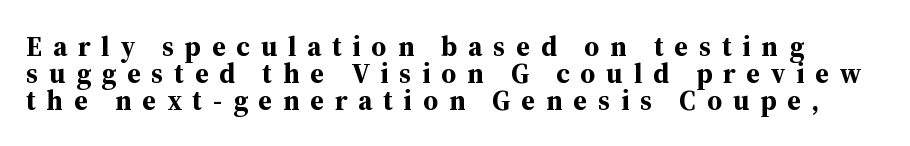
{"serif": "yes", "italic": "no", "bold": "yes", "weight": "bold", "width": "normal", "stroke_contrast": "medium", "x_height": "medium", "monospaced": "no", "underline": "no", "line_spacing": "tight", "line_spacing_ratio": 0.96, "letter_spacing": "wide", "letter_spacing_em": 0.38, "glyph_px": 28}
